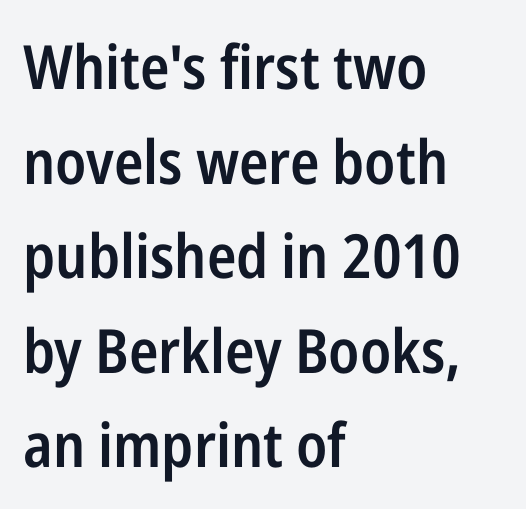
The image shows 61 px semibold, condensed sans-serif type, upright; set left-aligned, normal line spacing (1.55x), normal letter spacing, not underlined; low stroke contrast and a medium x-height.
